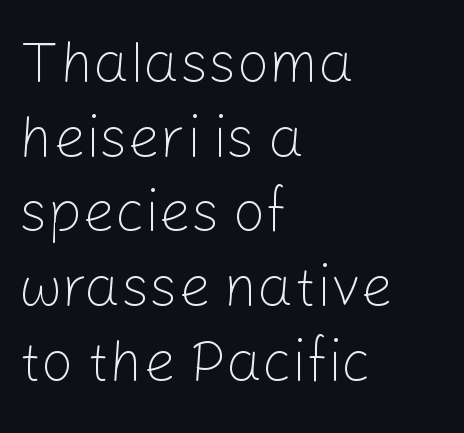
{"serif": "no", "italic": "no", "bold": "no", "weight": "light", "width": "normal", "stroke_contrast": "low", "x_height": "medium", "monospaced": "no", "underline": "no", "align": "left", "line_spacing": "normal", "line_spacing_ratio": 1.31, "letter_spacing": "normal", "letter_spacing_em": 0.0, "glyph_px": 57}
